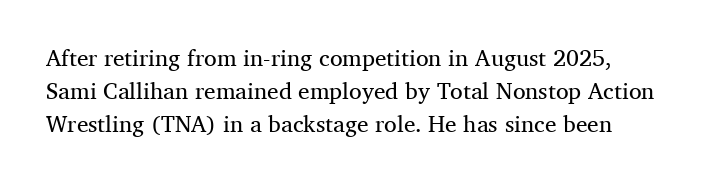
{"italic": "no", "bold": "no", "underline": "no", "line_spacing": "normal", "line_spacing_ratio": 1.44, "letter_spacing": "normal", "letter_spacing_em": 0.0, "glyph_px": 23}
